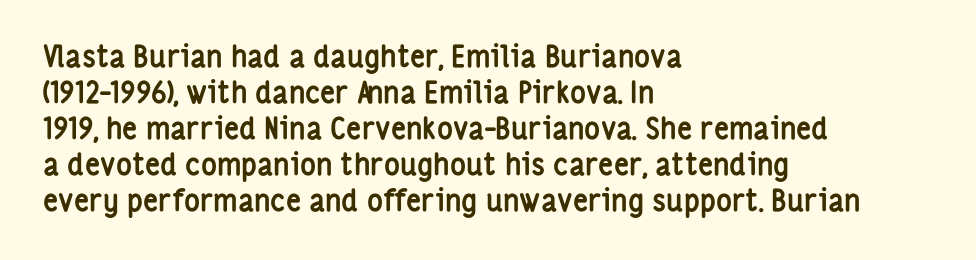
Tracking here is standard; glyphs follow each other at the usual distance. This sample has the flowing, uneven cadence of proportional lettering. Descenders are the only things crossing below the line. These lines carry a lot of weight — the face is fully bold.
